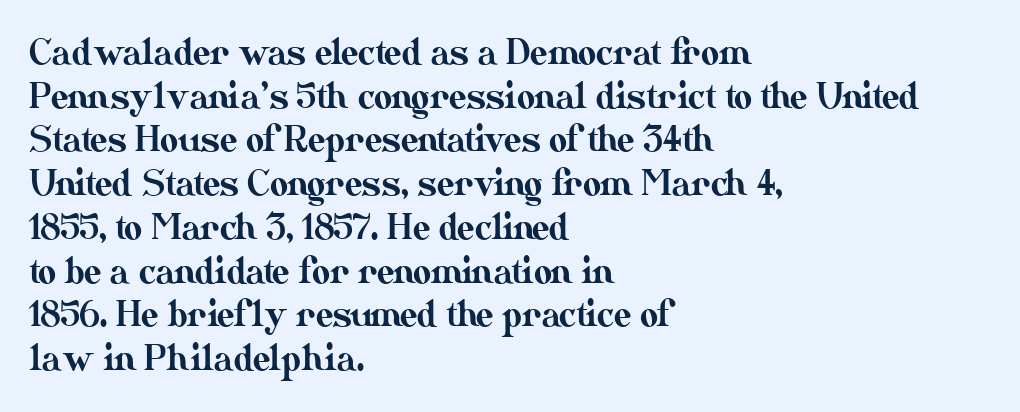
Q: Is the text italic (slanted)? A: No, it is upright.
Q: Is the text underlined? A: No.
Q: How is the paragraph aligned? A: Left-aligned.
Q: Is the spacing between letters normal or unusually wide? A: Normal.
Q: Is the spacing between lines tight, normal or loose? A: Normal.
Q: Width (condensed, normal, or wide)? A: Normal.
Q: Stroke contrast? A: Medium.
Q: x-height? A: Small.
Q: Monospaced? A: No.
